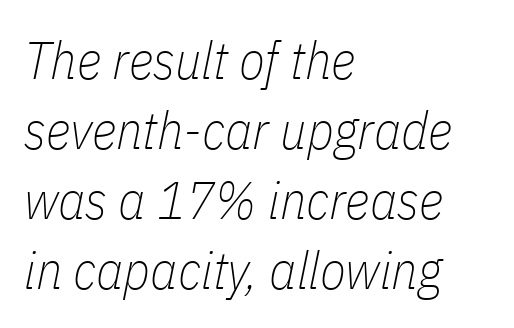
Each letter keeps its own natural width here, so spacing adapts to shape. In terms of posture, this sample is oblique. Beneath every word, the page is bare. How are the letters spaced? Ordinarily, with no added tracking.
